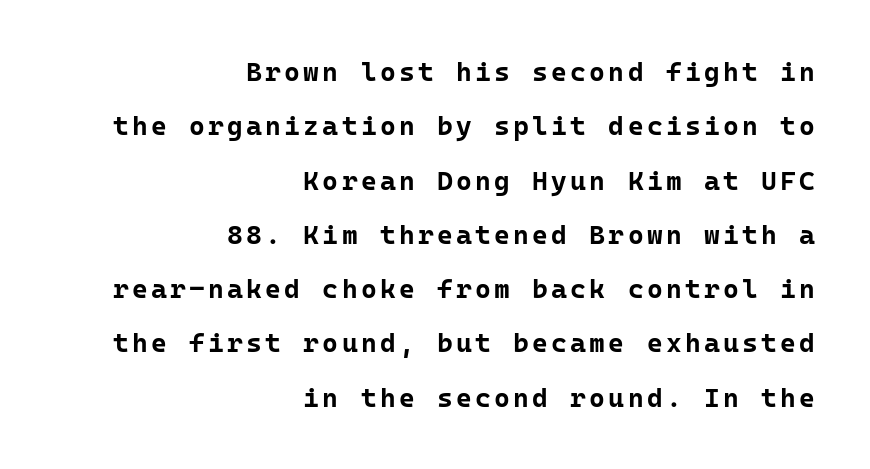
{"italic": "no", "bold": "yes", "underline": "no", "align": "right", "line_spacing": "loose", "line_spacing_ratio": 2.01, "glyph_px": 27}
